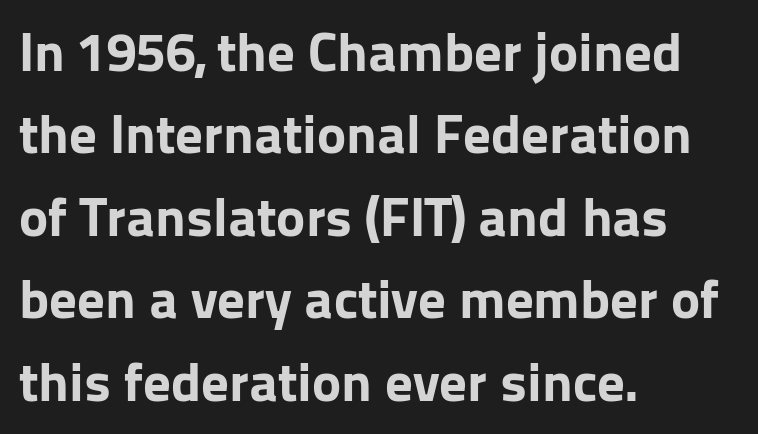
Q: Is the text bold? A: Yes.
Q: Is the text italic (slanted)? A: No, it is upright.
Q: Is the typeface a serif or a sans-serif typeface? A: Sans-serif.
Q: Is the text underlined? A: No.
Q: How is the paragraph aligned? A: Left-aligned.
Q: Is the spacing between letters normal or unusually wide? A: Normal.
Q: Is the spacing between lines tight, normal or loose? A: Normal.
Q: Width (condensed, normal, or wide)? A: Normal.
Q: Stroke contrast? A: Low.
Q: x-height? A: Medium.
Q: Monospaced? A: No.
